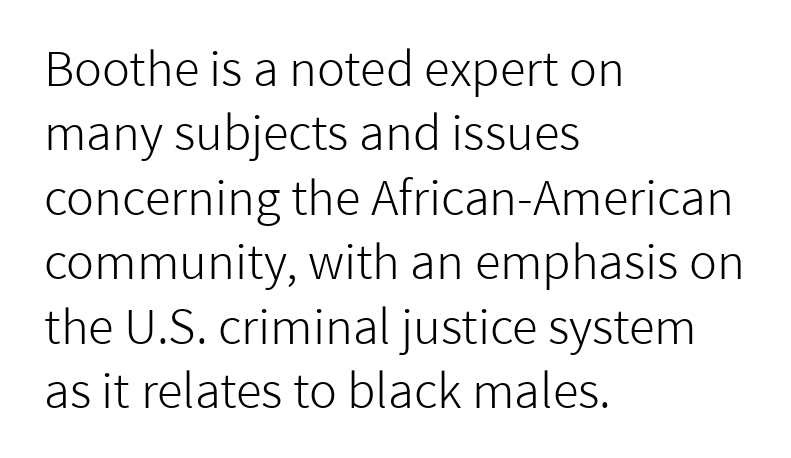
The image shows 47 px light sans-serif type, upright; set left-aligned, normal line spacing (1.37x), normal letter spacing, not underlined; low stroke contrast and a medium x-height.
